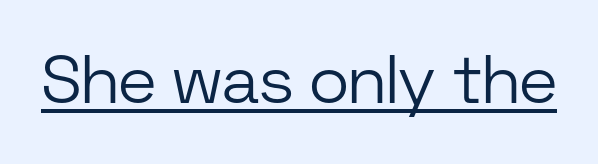
The image shows 68 px light sans-serif type, upright; set normal letter spacing, underlined; low stroke contrast and a medium x-height.
